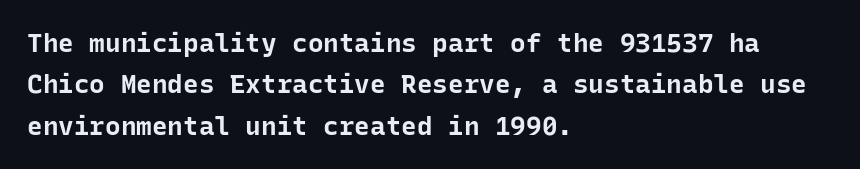
Descenders are the only things crossing below the line. Honestly, the row spacing looks completely unremarkable. The font is running at its bold setting. Inter-character spacing is left at the font's built-in metrics. Vertical strokes here are truly vertical.
